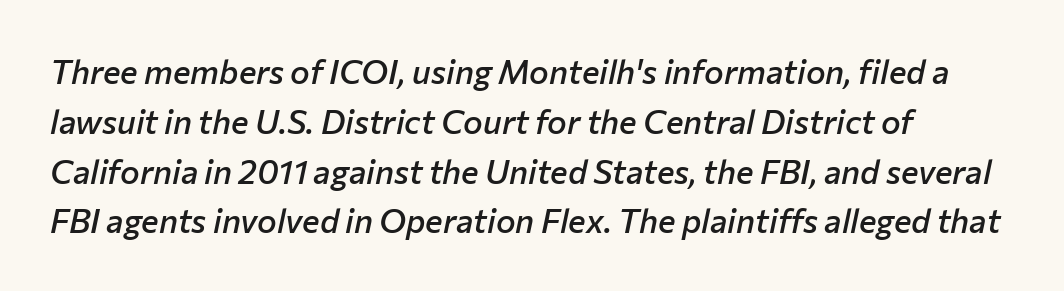
Q: Is the text bold? A: Semi-bold.
Q: Is the text italic (slanted)? A: Yes, it leans right by about 12 degrees.
Q: Is the text underlined? A: No.
Q: How is the paragraph aligned? A: Left-aligned.
Q: Is the spacing between letters normal or unusually wide? A: Normal.
Q: Is the spacing between lines tight, normal or loose? A: Normal.
Q: Width (condensed, normal, or wide)? A: Normal.
Q: Stroke contrast? A: Low.
Q: x-height? A: Medium.
Q: Monospaced? A: No.
